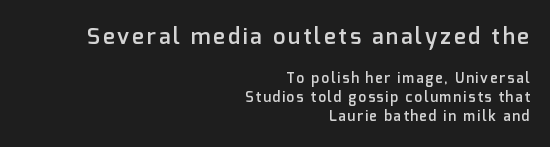
{"italic": "no", "bold": "semi", "underline": "no", "align": "right", "line_spacing": "normal", "line_spacing_ratio": 1.34, "larger_block": "first", "size_ratio": 1.57, "glyph_px": 22}
